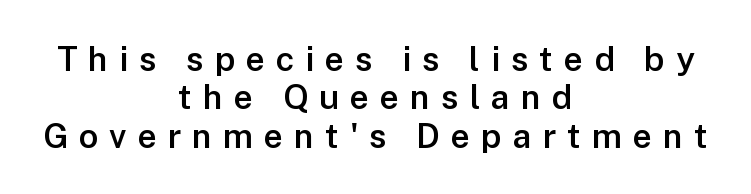
Q: Is the text bold? A: Semi-bold.
Q: Is the text italic (slanted)? A: No, it is upright.
Q: Is the typeface a serif or a sans-serif typeface? A: Sans-serif.
Q: Is the text underlined? A: No.
Q: How is the paragraph aligned? A: Centered.
Q: Is the spacing between letters normal or unusually wide? A: Unusually wide.
Q: Is the spacing between lines tight, normal or loose? A: Tight.
Q: Width (condensed, normal, or wide)? A: Normal.
Q: Stroke contrast? A: Low.
Q: x-height? A: Medium.
Q: Monospaced? A: No.
